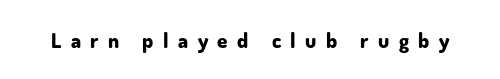
{"italic": "no", "bold": "yes", "underline": "no", "letter_spacing": "wide", "letter_spacing_em": 0.45, "glyph_px": 21}
